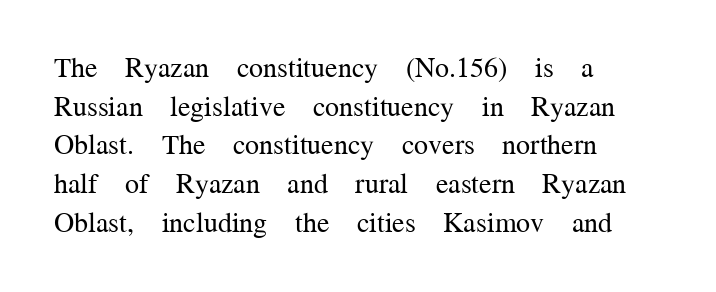
The image shows 28 px regular-weight serif type, upright; set left-aligned, normal line spacing (1.38x), normal letter spacing, not underlined; medium stroke contrast and a medium x-height.
